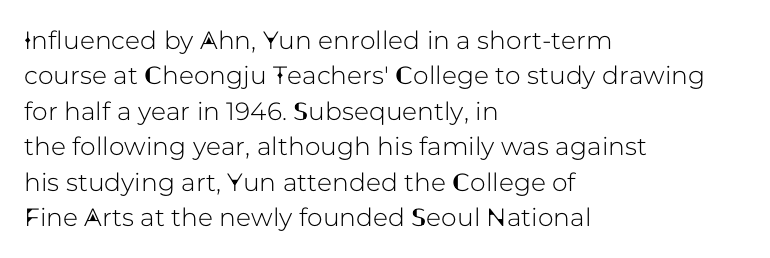
The image shows 25 px text type, upright; set left-aligned, normal line spacing (1.42x), normal letter spacing, not underlined.
